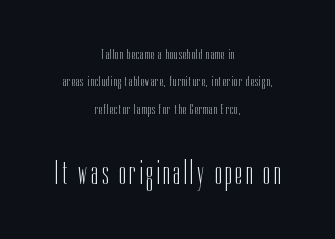
Q: Is the text bold? A: No.
Q: Is the text italic (slanted)? A: No, it is upright.
Q: Is the typeface a serif or a sans-serif typeface? A: Sans-serif.
Q: Is the text underlined? A: No.
Q: How is the paragraph aligned? A: Centered.
Q: Is the spacing between lines tight, normal or loose? A: Loose.
Q: Which block of text is set in a larger size, the first (top) or the second (bottom)? A: The second (bottom) one.
Q: Width (condensed, normal, or wide)? A: Condensed.
Q: Stroke contrast? A: Low.
Q: x-height? A: Medium.
Q: Monospaced? A: No.
